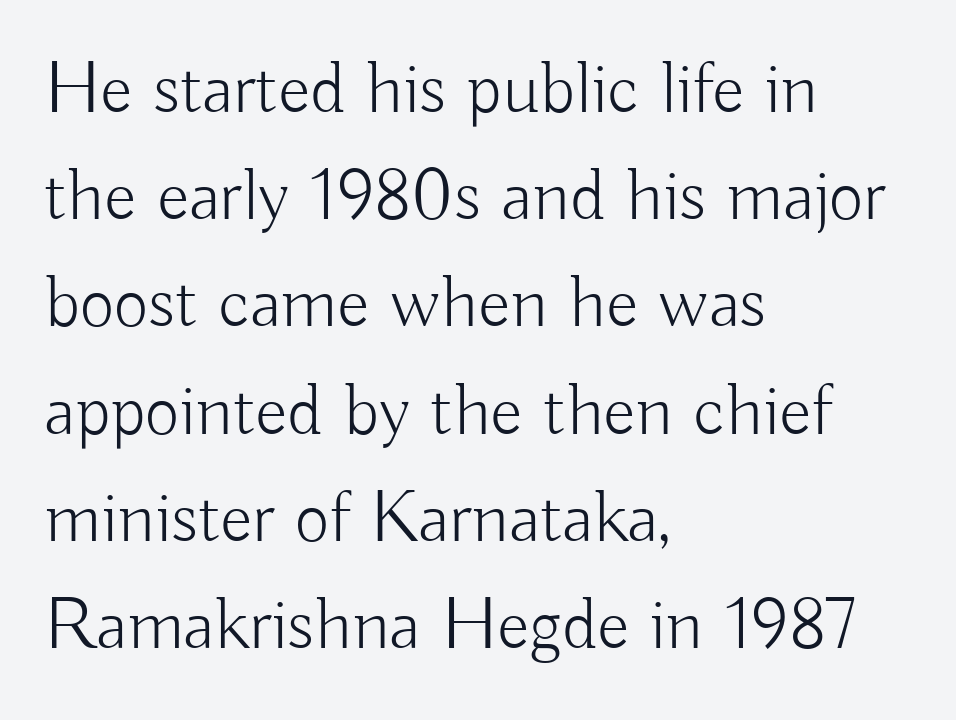
Q: Is the text bold? A: No.
Q: Is the text italic (slanted)? A: No, it is upright.
Q: Is the typeface a serif or a sans-serif typeface? A: Sans-serif.
Q: Is the text underlined? A: No.
Q: How is the paragraph aligned? A: Left-aligned.
Q: Is the spacing between letters normal or unusually wide? A: Normal.
Q: Is the spacing between lines tight, normal or loose? A: Normal.
Q: Width (condensed, normal, or wide)? A: Normal.
Q: Stroke contrast? A: Low.
Q: x-height? A: Small.
Q: Monospaced? A: No.
